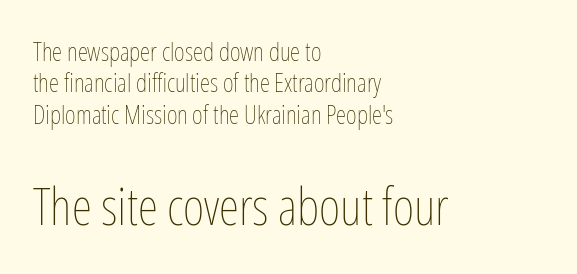
{"italic": "no", "bold": "no", "weight": "thin", "width": "condensed", "stroke_contrast": "low", "x_height": "medium", "monospaced": "no", "underline": "no", "align": "left", "line_spacing_ratio": 1.21, "letter_spacing": "normal", "letter_spacing_em": 0.0, "larger_block": "second", "size_ratio": 2.0, "glyph_px": 52}
